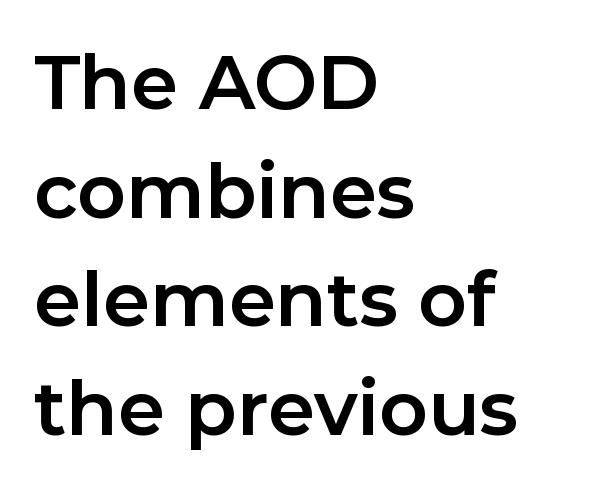
The designer left line spacing at the default. Decoration check: the copy has no underline. The face used here is rendered with its standard letterfit. One-word summary of the alignment: left.
